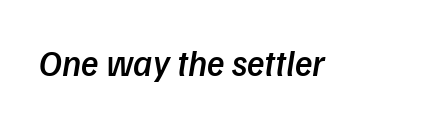
{"serif": "no", "bold": "semi", "weight": "semibold", "width": "normal", "stroke_contrast": "low", "x_height": "medium", "monospaced": "no", "underline": "no", "letter_spacing": "normal", "letter_spacing_em": 0.0, "glyph_px": 36}
